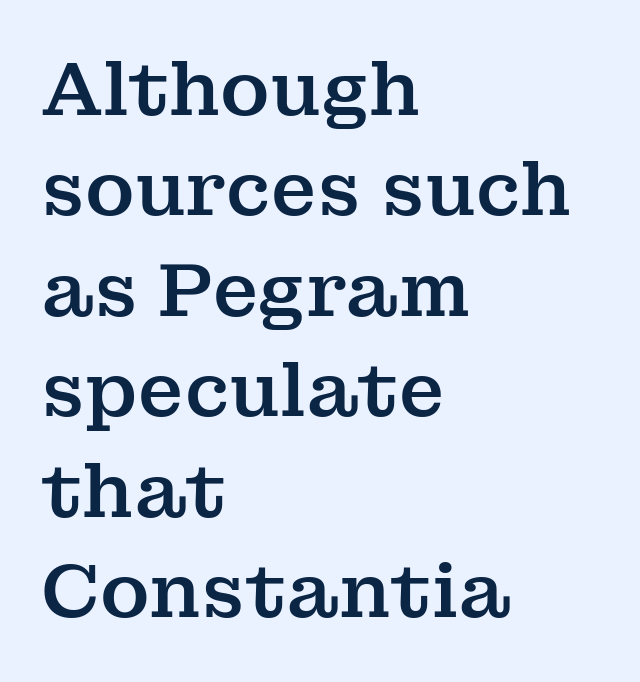
The specimen reads as upright at a glance. The vertical gap from one line to the next is medium. Regarding serifs, this sample has them. This rendering leaves character spacing at its baseline value. Only glyphs here, with clear space below each row.
